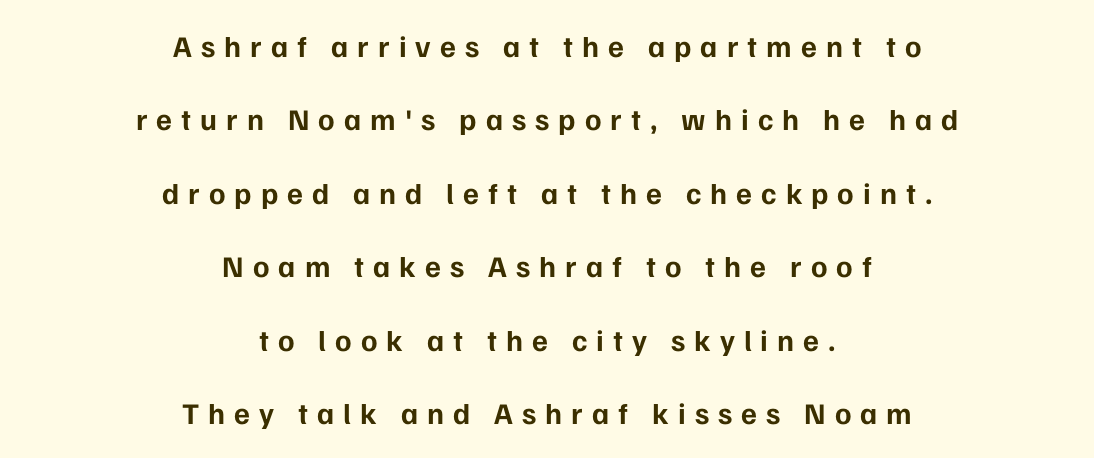
The image shows 30 px bold sans-serif type, upright; set centered, loose line spacing (2.45x), unusually wide letter spacing (+0.3 em), not underlined; low stroke contrast and a medium x-height.
